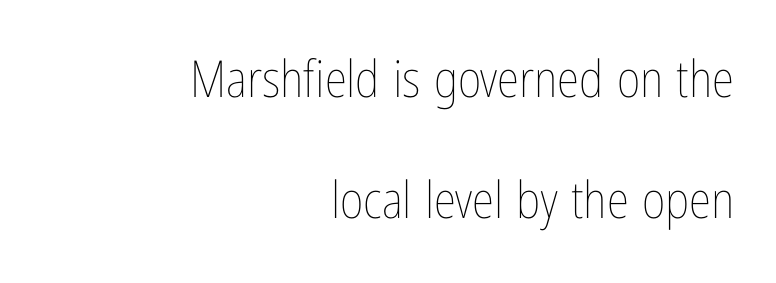
The paragraph has a hard right edge and a soft left edge. A clean baseline with only descenders dipping below it. Ink coverage per letter is moderate at most. You can tell it's not italic because the verticals are truly vertical. Character widths vary here, with narrow letters taking less room than wide ones. The tracking reads as untouched default to a designer's eye.
